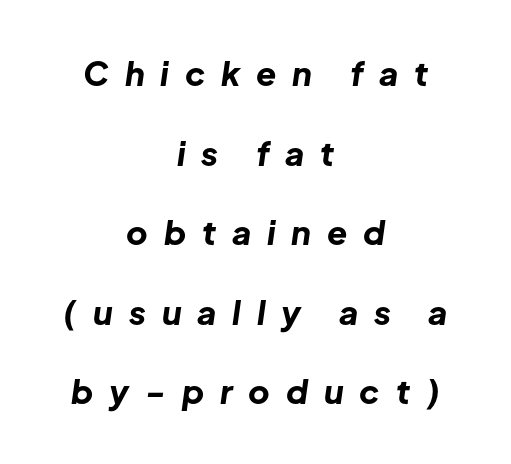
{"italic": "yes", "lean": "right", "slant_degrees": 8, "bold": "yes", "weight": "bold", "width": "normal", "stroke_contrast": "low", "x_height": "medium", "monospaced": "no", "underline": "no", "align": "center", "line_spacing": "loose", "line_spacing_ratio": 2.41, "letter_spacing": "wide", "letter_spacing_em": 0.48, "glyph_px": 33}
